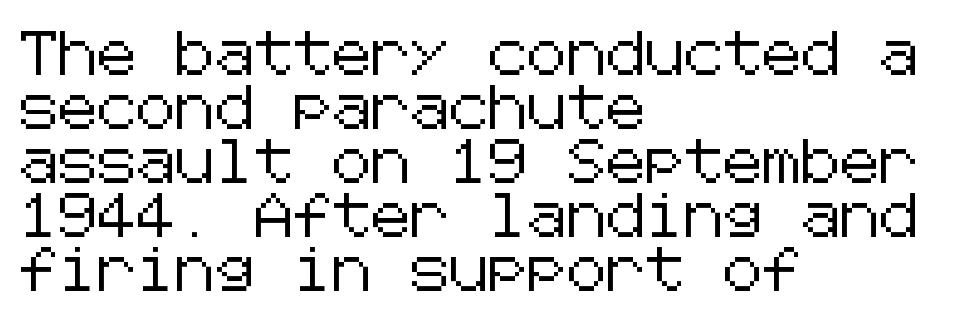
{"serif": "no", "italic": "no", "width": "normal", "stroke_contrast": "low", "x_height": "medium", "underline": "no", "align": "left", "line_spacing_ratio": 1.23, "letter_spacing": "normal", "letter_spacing_em": 0.0, "glyph_px": 44}
